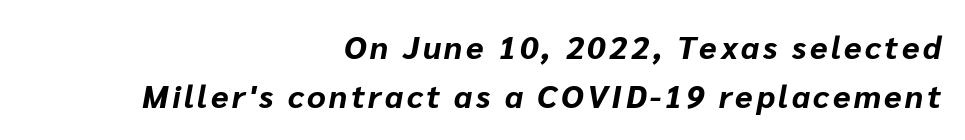
The image shows 32 px bold type, italic (leaning right); set right-aligned, normal line spacing (1.52x), not underlined; low stroke contrast and a medium x-height.
